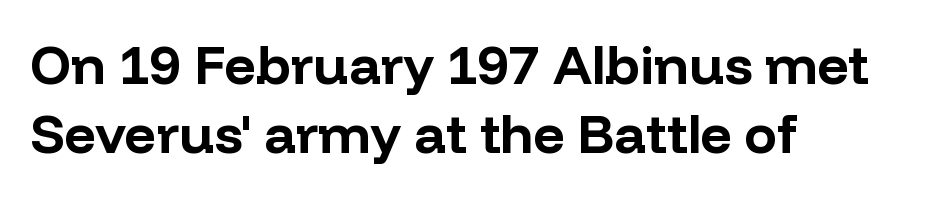
This is sans-serif lettering, the kind often seen on screens and signage. The font is running at its bold setting. The font's upright variant was chosen for this text. Varying glyph widths throughout — classic text-font behaviour.
